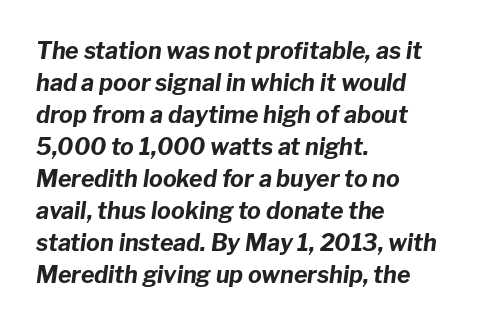
{"italic": "yes", "lean": "right", "slant_degrees": 8, "bold": "yes", "underline": "no", "align": "left", "line_spacing": "normal", "line_spacing_ratio": 1.39, "letter_spacing": "normal", "letter_spacing_em": 0.0, "glyph_px": 23}
